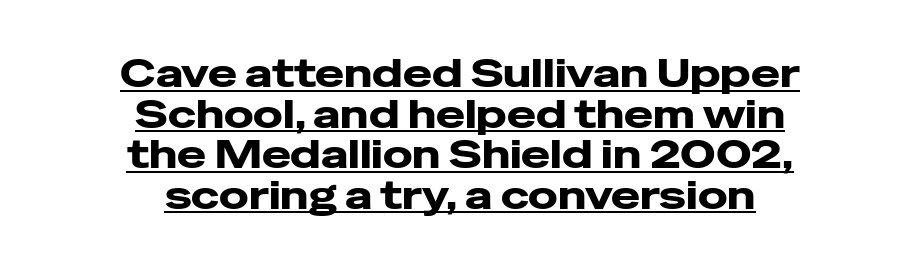
{"serif": "no", "italic": "no", "width": "wide", "stroke_contrast": "low", "x_height": "medium", "monospaced": "no", "underline": "yes", "align": "center", "line_spacing": "tight", "line_spacing_ratio": 1.04, "letter_spacing": "normal", "letter_spacing_em": 0.0, "glyph_px": 39}
